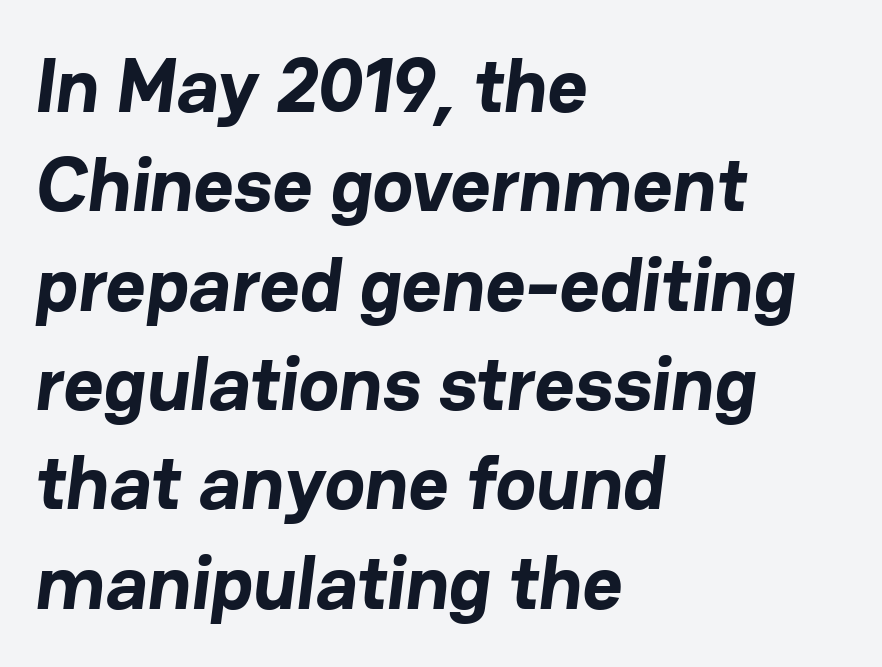
The rendering uses a bold face; every stroke is thick and dark. The face used here is proportionally spaced, like ordinary book or web type. Reading down the column, the eye jumps a familiar distance to each next line. This rendering features lettering with no underline. Every row of glyphs begins at an identical x-position on the left. Characters follow at the spacing the type designer built in.
